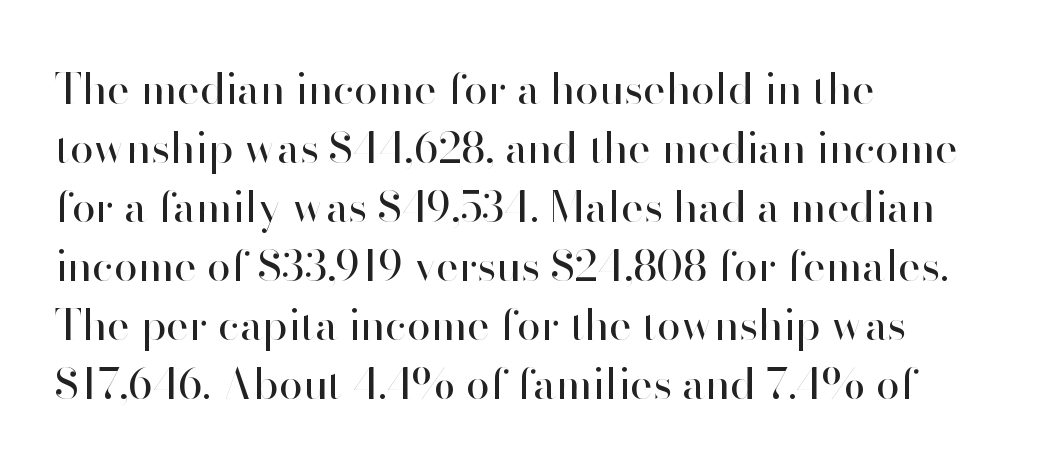
Is this a fixed-width face? No — the glyphs have proportional, varying widths. Has an underline been added? It has not. Is the letter spacing exaggerated? No — it looks like the ordinary default. A student would call this left alignment; a typographer would say flush left, rag right. The type family on display is of the sans-serif kind.
